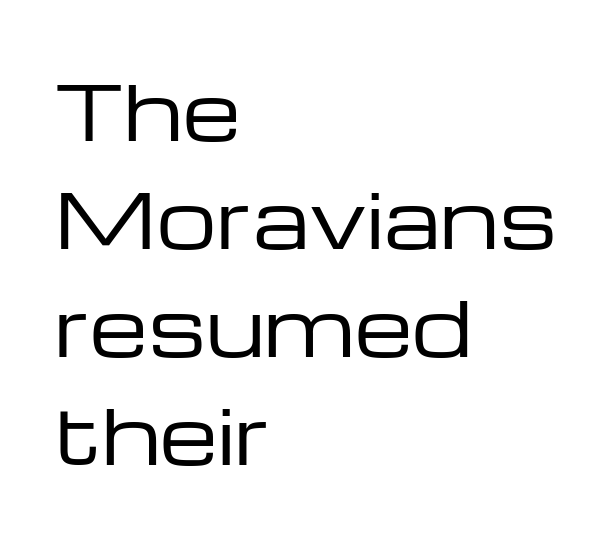
Q: Is the text bold? A: No.
Q: Is the text italic (slanted)? A: No, it is upright.
Q: Is the typeface a serif or a sans-serif typeface? A: Sans-serif.
Q: Is the text underlined? A: No.
Q: How is the paragraph aligned? A: Left-aligned.
Q: Is the spacing between letters normal or unusually wide? A: Normal.
Q: Is the spacing between lines tight, normal or loose? A: Normal.
Q: Width (condensed, normal, or wide)? A: Wide.
Q: Stroke contrast? A: Low.
Q: x-height? A: Medium.
Q: Monospaced? A: No.
